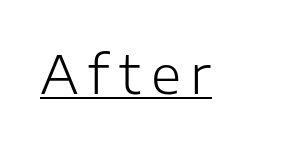
The image shows 52 px light sans-serif type, upright; set underlined; low stroke contrast and a medium x-height.
